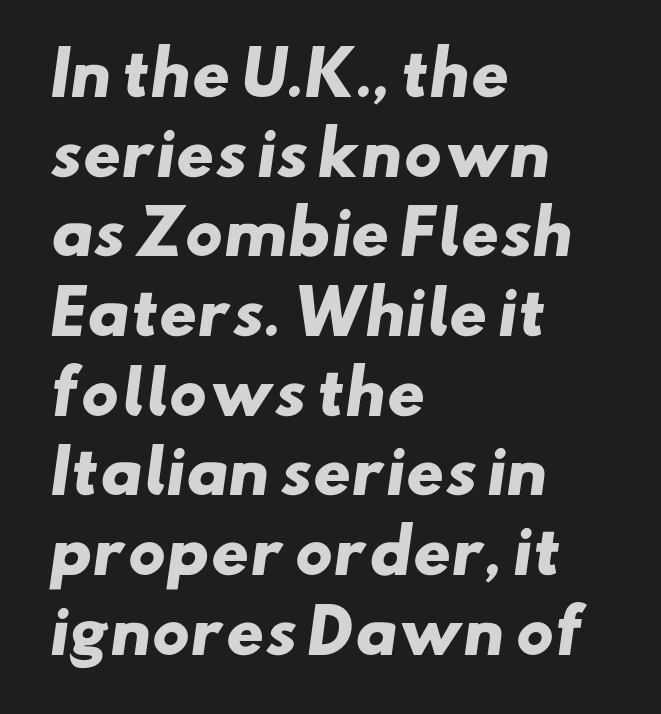
No feet cap the strokes, marking this as sans-serif type. Looks like regular typesetting: each glyph gets only the width it needs. What weight is shown? A full bold with thick strokes. Letters rest on an invisible, unmarked baseline. Caption: standard tracking, unaltered. Compared with typical paragraphs, the rows here are spaced about the same.
